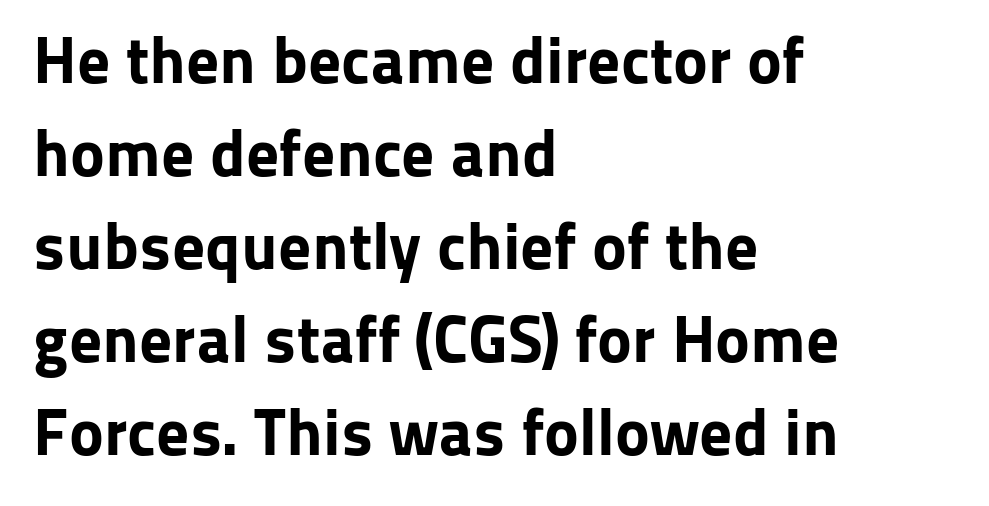
{"serif": "no", "italic": "no", "bold": "yes", "weight": "bold", "width": "normal", "stroke_contrast": "low", "x_height": "medium", "monospaced": "no", "underline": "no", "align": "left", "line_spacing": "normal", "line_spacing_ratio": 1.41, "letter_spacing": "normal", "letter_spacing_em": 0.0, "glyph_px": 66}
